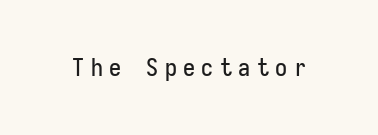
The font's upright variant was chosen for this text. No word sits above an underline. Glyph-to-glyph distance is far greater than everyday printed text.
